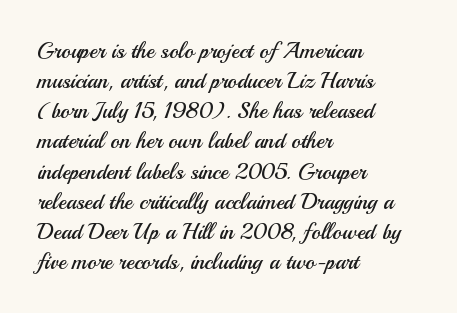
The image shows 22 px text type; set left-aligned, normal line spacing (1.37x), normal letter spacing, not underlined.
